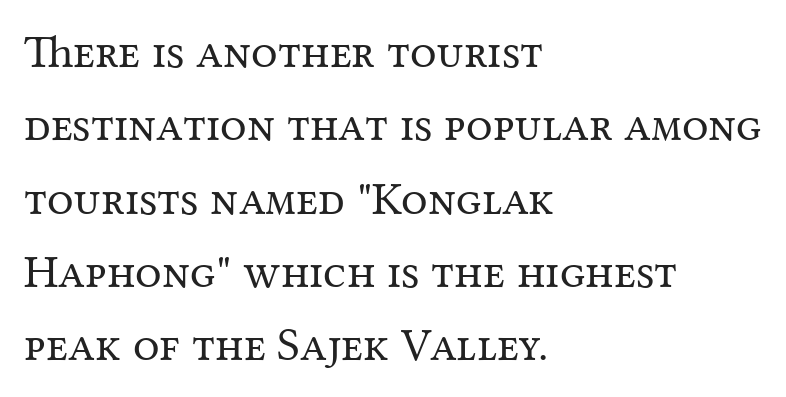
Q: Is the text bold? A: No.
Q: Is the text italic (slanted)? A: No, it is upright.
Q: Is the typeface a serif or a sans-serif typeface? A: Serif.
Q: Is the text underlined? A: No.
Q: How is the paragraph aligned? A: Left-aligned.
Q: Is the spacing between letters normal or unusually wide? A: Normal.
Q: Is the spacing between lines tight, normal or loose? A: Normal.
Q: Width (condensed, normal, or wide)? A: Normal.
Q: Stroke contrast? A: Medium.
Q: x-height? A: Medium.
Q: Monospaced? A: No.
